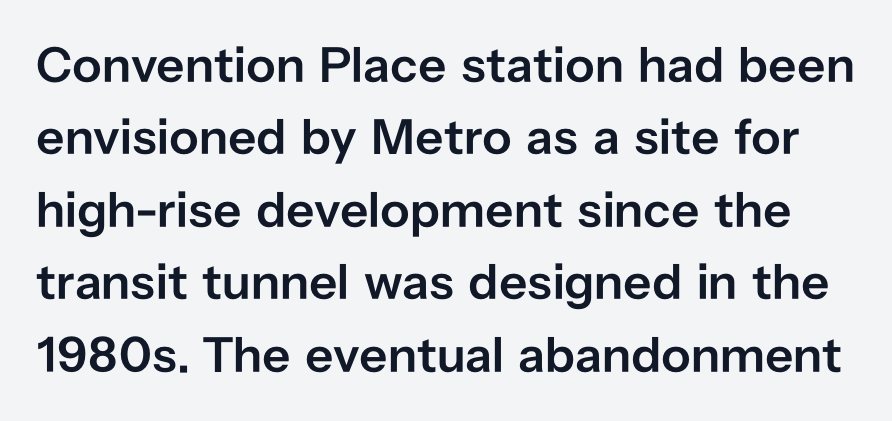
{"serif": "no", "italic": "no", "bold": "semi", "weight": "semibold", "width": "normal", "stroke_contrast": "low", "x_height": "medium", "monospaced": "no", "underline": "no", "line_spacing": "normal", "line_spacing_ratio": 1.45, "letter_spacing": "normal", "letter_spacing_em": 0.0, "glyph_px": 50}
